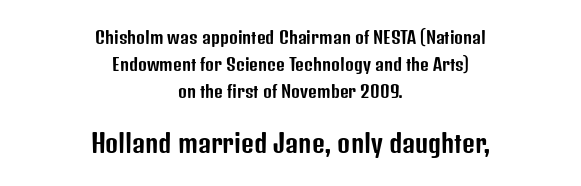
{"italic": "no", "underline": "no", "align": "center", "line_spacing": "normal", "line_spacing_ratio": 1.59, "letter_spacing": "normal", "letter_spacing_em": 0.0, "larger_block": "second", "size_ratio": 1.47, "glyph_px": 25}
